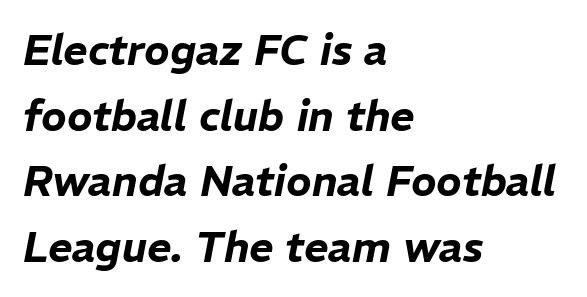
It's the slanting kind of type. Here the designer chose a conventional face with non-uniform glyph widths. The rendering uses a moderate line-height, typical for paragraphs. You could call the tracking neutral — neither tight nor loose.
